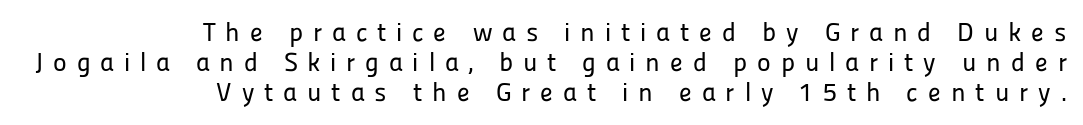
The image shows 26 px text type, upright; set right-aligned, line spacing 1.16x, unusually wide letter spacing (+0.38 em), not underlined.
